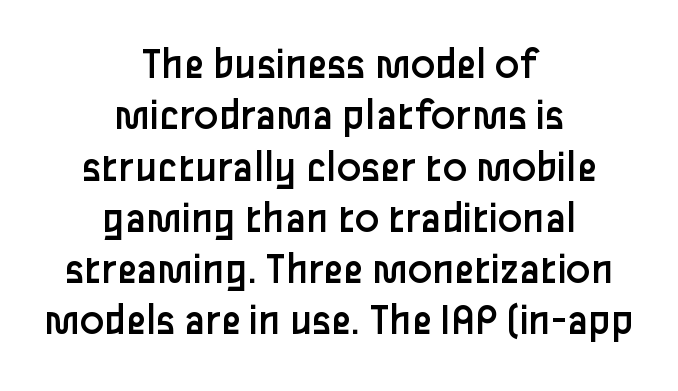
Rule under the text: the space is simply empty. Italic? Not at all — the glyphs are vertical. Every row of glyphs is offset so its center matches the block's center. Rows of type sit shoulder to shoulder in the vertical direction. Looks like regular typesetting: each glyph gets only the width it needs.
